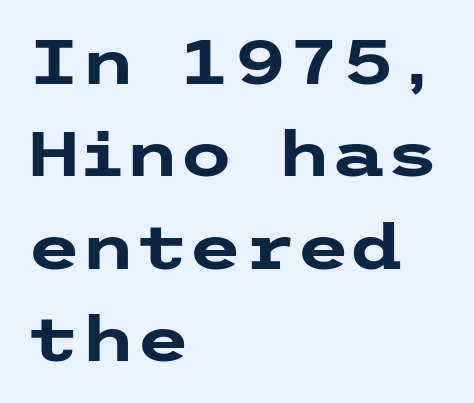
If you measured baseline to baseline, you'd find a middling distance. Caption: multi-line text, flush left, ragged right. Compared with typical body copy, the letter spacing here is the same. Glance below the letters and you will spot only blank space. Does the type have serifs? No, each stem ends abruptly.
